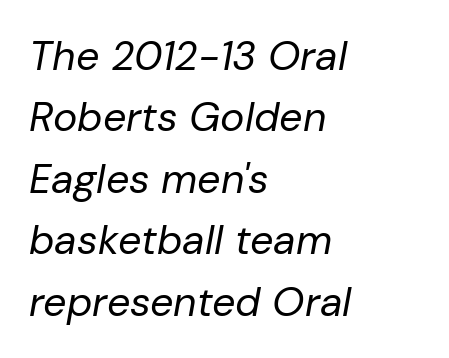
The tracking reads as untouched default to a designer's eye. Does the leading feel generous? No, just average. Each line starts at the same left margin while the right side varies. Notice how the stems are inclined rather than vertical — that's the hallmark of italics.
